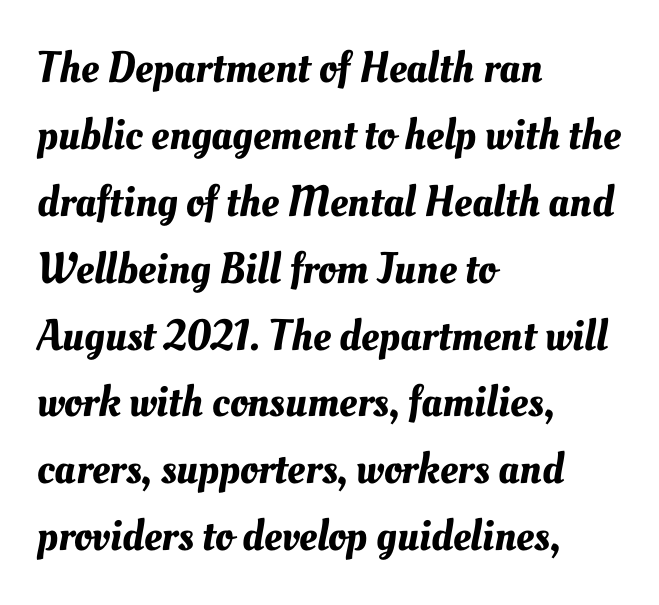
The image shows 44 px text type; set left-aligned, normal line spacing (1.52x), normal letter spacing, not underlined; medium stroke contrast and a small x-height.
